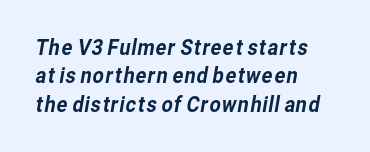
Successive baselines arrive at the customary interval. Spacing between characters is what you'd get straight out of the box. Teacher's note: observe the even left margin — that is flush-left alignment. Has an underline been added? It has not.
